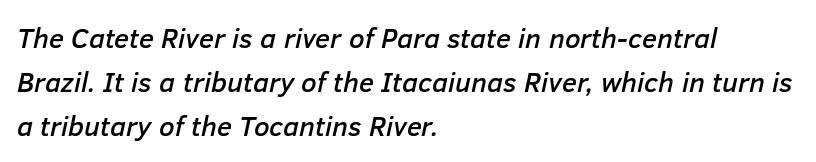
Q: Is the text italic (slanted)? A: Yes, it leans right by about 12 degrees.
Q: Is the text underlined? A: No.
Q: How is the paragraph aligned? A: Left-aligned.
Q: Is the spacing between letters normal or unusually wide? A: Normal.
Q: Is the spacing between lines tight, normal or loose? A: Normal.
Q: Width (condensed, normal, or wide)? A: Normal.
Q: Stroke contrast? A: Low.
Q: x-height? A: Medium.
Q: Monospaced? A: No.
